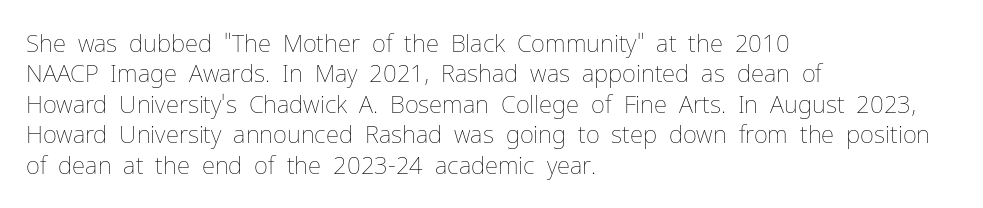
The type sits square on the baseline with zero lean. Only glyphs here, with clear space below each row. This sample is left-justified, so line endings fall wherever the words run out. Nothing unusual about the tracking: characters are spaced as the font intends. No extra ink here — the face is not bold.
